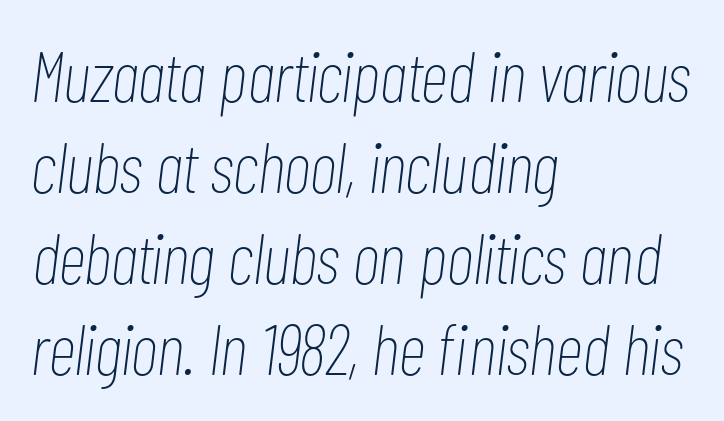
A typesetter would call this proportional, since set widths differ per character. Rows of type keep a routine distance in the vertical direction. Would a proofreader flag this as italicized? Yes. The typesetter chose a ragged-right arrangement here.
